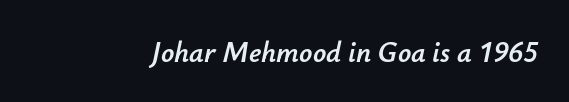
Q: Is the text italic (slanted)? A: Yes, it leans right by about 12 degrees.
Q: Is the text underlined? A: No.
Q: Is the spacing between letters normal or unusually wide? A: Normal.
Q: Width (condensed, normal, or wide)? A: Normal.
Q: Stroke contrast? A: Low.
Q: x-height? A: Small.
Q: Monospaced? A: No.
